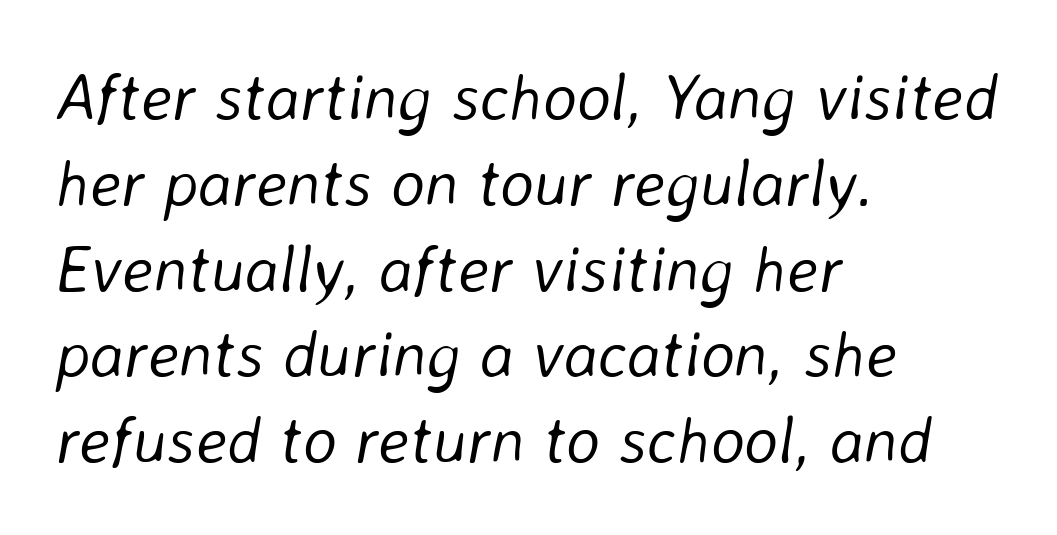
{"italic": "yes", "lean": "right", "slant_degrees": 8, "bold": "no", "weight": "light", "width": "normal", "stroke_contrast": "low", "x_height": "medium", "monospaced": "no", "underline": "no", "align": "left", "line_spacing": "normal", "line_spacing_ratio": 1.32, "letter_spacing": "normal", "letter_spacing_em": 0.0, "glyph_px": 65}
